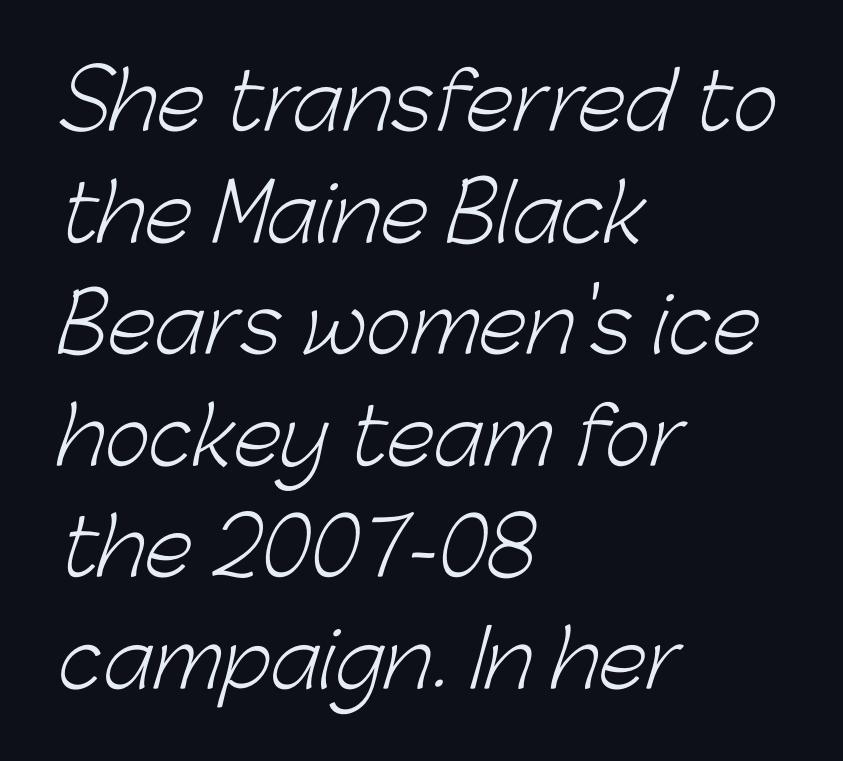
A classic flush-left, rag-right setting is used for this passage. The letters advance in unequal steps, a hallmark of proportional type. This sample uses plain, unmodified letter spacing. Any mark beneath the type? The region is blank.
